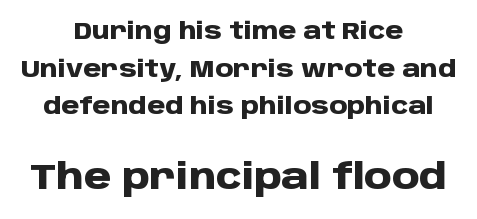
Q: Is the text bold? A: Yes.
Q: Is the text italic (slanted)? A: No, it is upright.
Q: Is the typeface a serif or a sans-serif typeface? A: Sans-serif.
Q: Is the text underlined? A: No.
Q: How is the paragraph aligned? A: Centered.
Q: Is the spacing between letters normal or unusually wide? A: Normal.
Q: Is the spacing between lines tight, normal or loose? A: Normal.
Q: Which block of text is set in a larger size, the first (top) or the second (bottom)? A: The second (bottom) one.
Q: Width (condensed, normal, or wide)? A: Normal.
Q: Stroke contrast? A: Low.
Q: x-height? A: Large.
Q: Monospaced? A: No.
